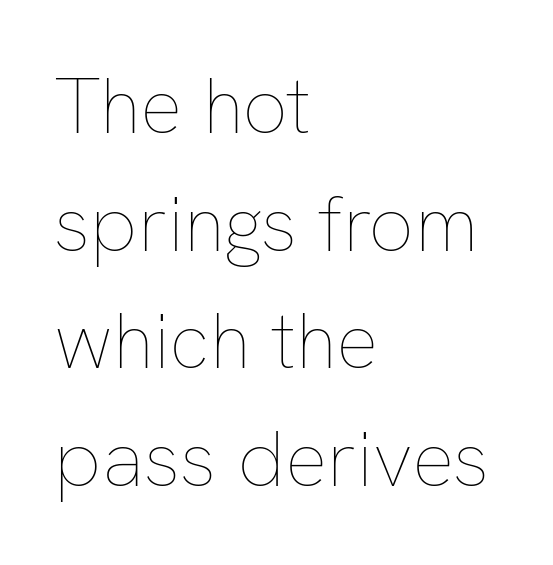
Nothing heavy about these letters — not bold at all. Where is the straight margin? On the left. Words appear dense and cohesive because spacing is normal. Note the varied advance widths — an 'i' is clearly narrower than an 'm'. Beneath every word, the page is bare. How would I describe the line gaps? Plain and ordinary.
